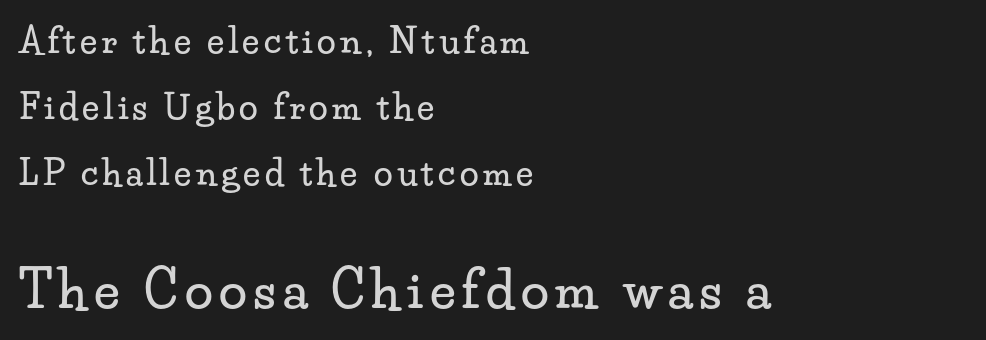
Q: Is the text italic (slanted)? A: No, it is upright.
Q: Is the typeface a serif or a sans-serif typeface? A: Serif.
Q: Is the text underlined? A: No.
Q: How is the paragraph aligned? A: Left-aligned.
Q: Is the spacing between lines tight, normal or loose? A: Loose.
Q: Which block of text is set in a larger size, the first (top) or the second (bottom)? A: The second (bottom) one.
Q: Width (condensed, normal, or wide)? A: Wide.
Q: Stroke contrast? A: Low.
Q: x-height? A: Small.
Q: Monospaced? A: No.
